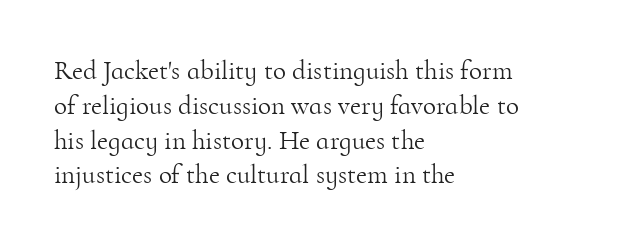
Q: Is the text bold? A: No.
Q: Is the text italic (slanted)? A: No, it is upright.
Q: Is the text underlined? A: No.
Q: How is the paragraph aligned? A: Left-aligned.
Q: Is the spacing between letters normal or unusually wide? A: Normal.
Q: Is the spacing between lines tight, normal or loose? A: Normal.
